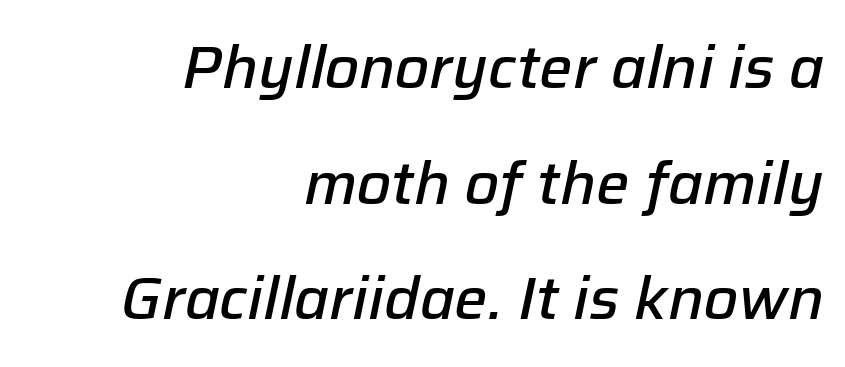
The image shows 59 px semibold type, italic (leaning right); set right-aligned, loose line spacing (1.96x), normal letter spacing, not underlined; low stroke contrast and a medium x-height.
